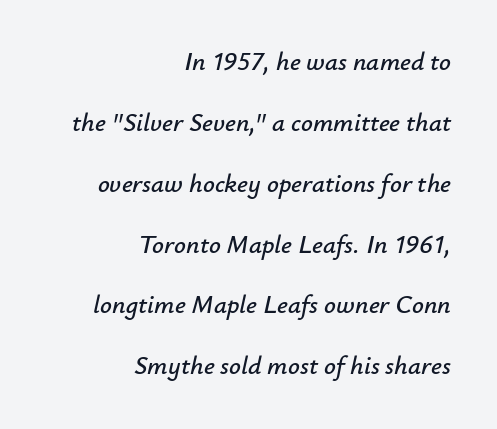
Q: Is the text italic (slanted)? A: Yes, it leans right by about 12 degrees.
Q: Is the text underlined? A: No.
Q: How is the paragraph aligned? A: Right-aligned.
Q: Is the spacing between letters normal or unusually wide? A: Normal.
Q: Is the spacing between lines tight, normal or loose? A: Loose.
